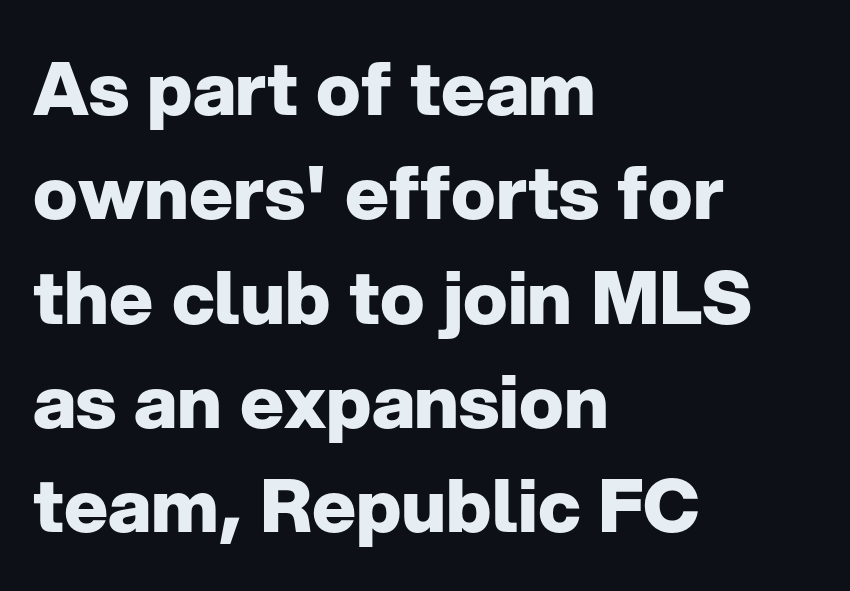
{"serif": "no", "italic": "no", "bold": "yes", "weight": "heavy", "width": "normal", "stroke_contrast": "low", "x_height": "medium", "monospaced": "no", "underline": "no", "align": "left", "line_spacing": "normal", "line_spacing_ratio": 1.41, "letter_spacing": "normal", "letter_spacing_em": 0.0, "glyph_px": 74}
